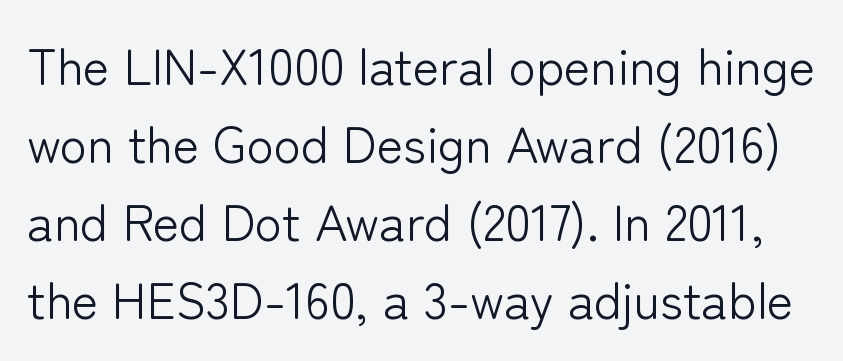
The zone under the glyphs is completely vacant. Observe the ordinary spacing: letters are neighbours, not strangers. Characters remain perfectly vertical along every line. These lines are rendered in a variable-pitch font. The face used here is a sans, in the tradition of grotesques and geometrics.
